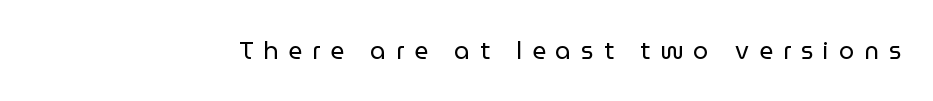
Each word looks stretched out because of the extra space between its letters. A quiet, ordinary-to-light weight characterises the typeface. A bare baseline throughout the passage. The axis of the letterforms is exactly vertical.
